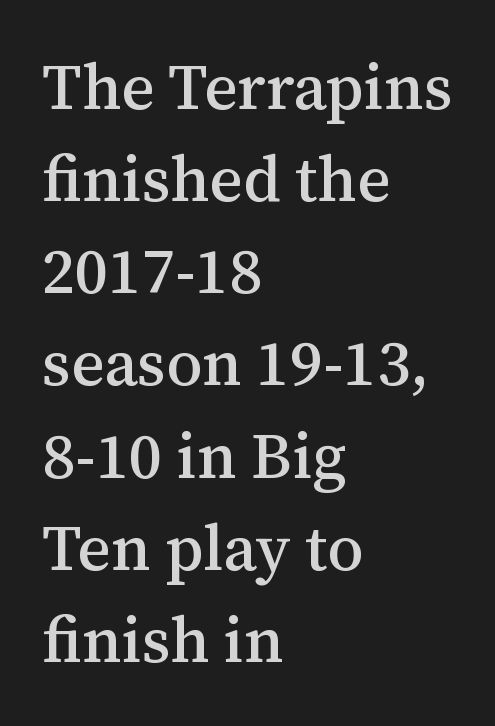
{"serif": "yes", "italic": "no", "width": "normal", "stroke_contrast": "medium", "x_height": "medium", "monospaced": "no", "underline": "no", "align": "left", "line_spacing": "normal", "line_spacing_ratio": 1.44, "letter_spacing": "normal", "letter_spacing_em": 0.0, "glyph_px": 64}
